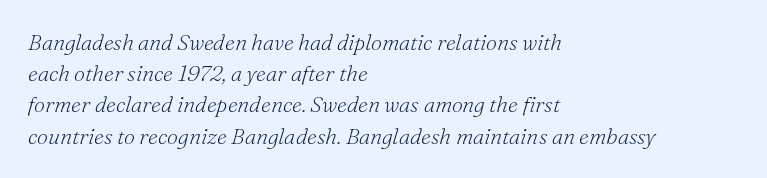
Q: Is the text bold? A: No.
Q: Is the text italic (slanted)? A: Yes, it leans right by about 16 degrees.
Q: Is the text underlined? A: No.
Q: How is the paragraph aligned? A: Left-aligned.
Q: Is the spacing between letters normal or unusually wide? A: Normal.
Q: Is the spacing between lines tight, normal or loose? A: Normal.
